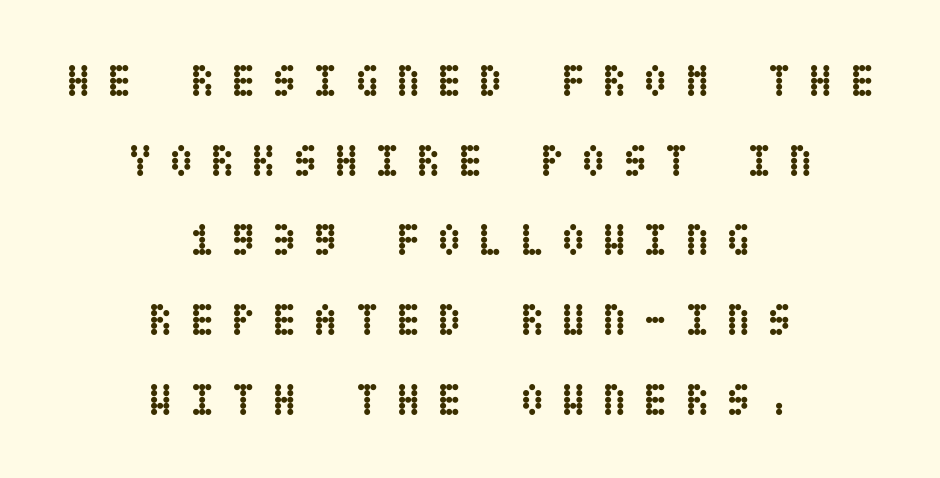
{"italic": "no", "bold": "yes", "weight": "semibold", "width": "condensed", "stroke_contrast": "low", "x_height": "large", "underline": "no", "align": "center", "line_spacing_ratio": 1.77, "letter_spacing": "wide", "letter_spacing_em": 0.37, "glyph_px": 45}
